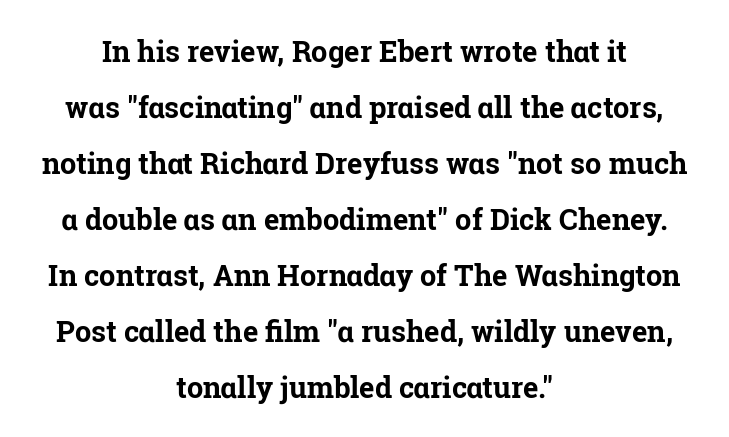
Q: Is the text bold? A: Yes.
Q: Is the text italic (slanted)? A: No, it is upright.
Q: Is the typeface a serif or a sans-serif typeface? A: Serif.
Q: Is the text underlined? A: No.
Q: How is the paragraph aligned? A: Centered.
Q: Is the spacing between letters normal or unusually wide? A: Normal.
Q: Is the spacing between lines tight, normal or loose? A: Loose.
Q: Width (condensed, normal, or wide)? A: Normal.
Q: Stroke contrast? A: Low.
Q: x-height? A: Medium.
Q: Monospaced? A: No.
